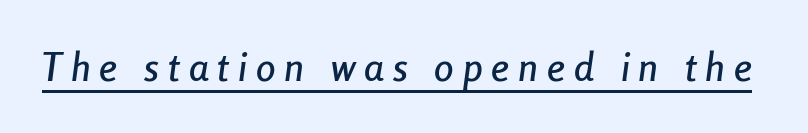
Words appear elongated and porous because spacing is wide. Is this a fixed-width face? No — the glyphs have proportional, varying widths. The letters are slanted; this is an italic face. Somebody hit Ctrl+U on this one — the words are underlined.
